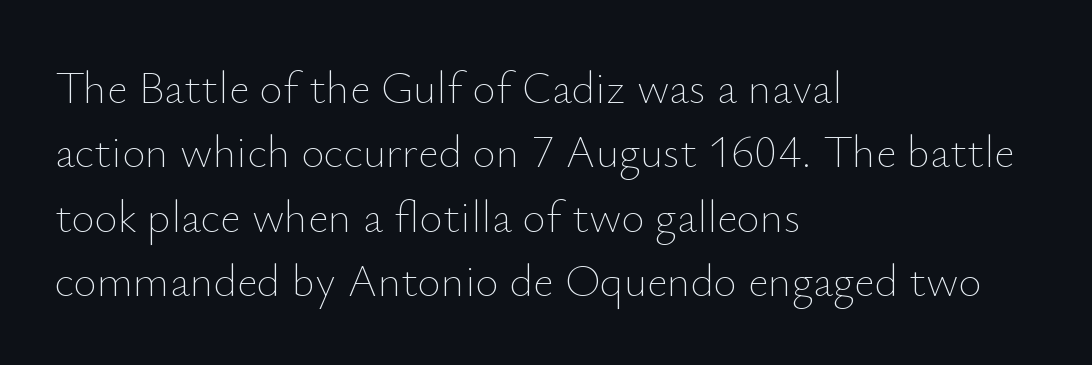
The image shows 45 px thin type, upright; set left-aligned, normal line spacing (1.43x), normal letter spacing, not underlined; low stroke contrast and a small x-height.
